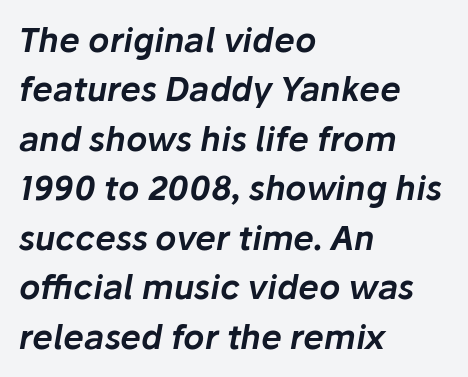
The image shows 33 px text type, italic (leaning right); set left-aligned, normal line spacing (1.5x), normal letter spacing, not underlined; low stroke contrast and a medium x-height.
